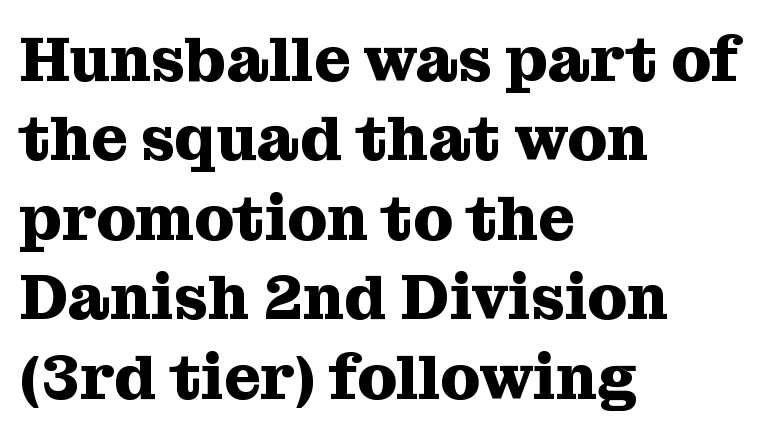
Q: Is the text bold? A: Yes.
Q: Is the text italic (slanted)? A: No, it is upright.
Q: Is the typeface a serif or a sans-serif typeface? A: Serif.
Q: Is the text underlined? A: No.
Q: How is the paragraph aligned? A: Left-aligned.
Q: Is the spacing between letters normal or unusually wide? A: Normal.
Q: Is the spacing between lines tight, normal or loose? A: Normal.
Q: Width (condensed, normal, or wide)? A: Normal.
Q: Stroke contrast? A: Medium.
Q: x-height? A: Medium.
Q: Monospaced? A: No.
